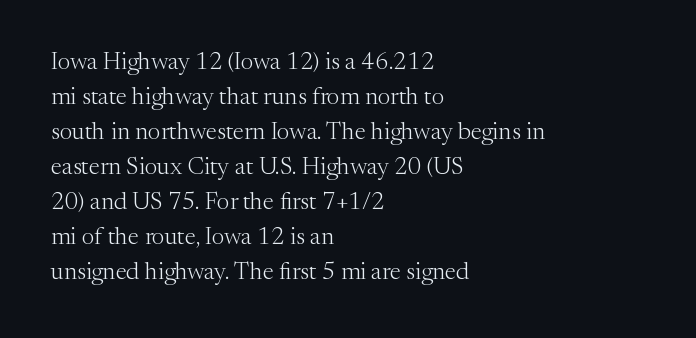
Q: Is the text bold? A: No.
Q: Is the text italic (slanted)? A: No, it is upright.
Q: Is the text underlined? A: No.
Q: How is the paragraph aligned? A: Left-aligned.
Q: Is the spacing between letters normal or unusually wide? A: Normal.
Q: Is the spacing between lines tight, normal or loose? A: Normal.
